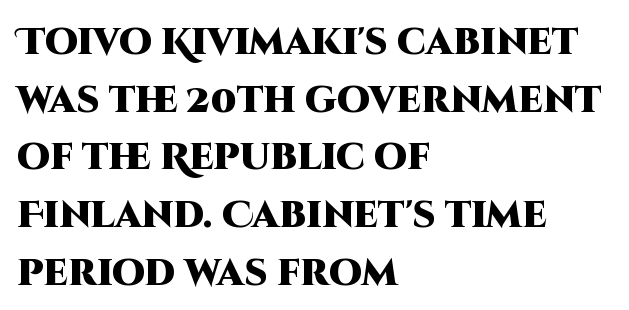
{"serif": "no", "italic": "no", "bold": "yes", "weight": "heavy", "width": "normal", "stroke_contrast": "high", "x_height": "large", "monospaced": "no", "underline": "no", "align": "left", "line_spacing": "normal", "line_spacing_ratio": 1.56, "letter_spacing": "normal", "letter_spacing_em": 0.0, "glyph_px": 37}
